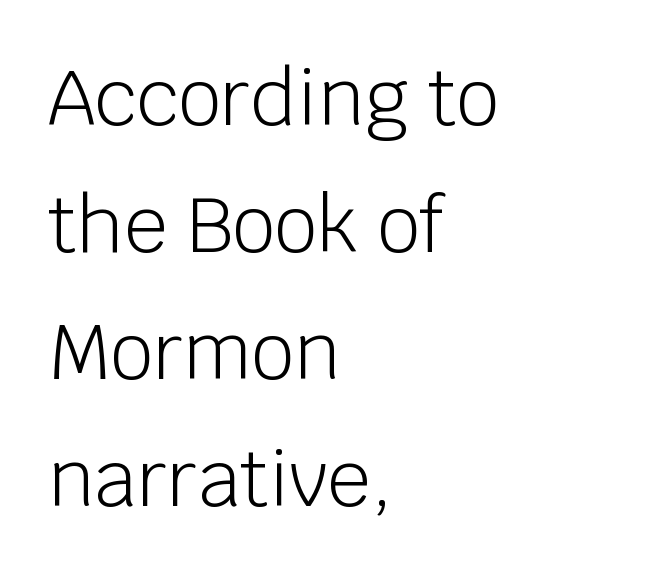
{"serif": "no", "italic": "no", "bold": "no", "weight": "light", "width": "normal", "stroke_contrast": "low", "x_height": "large", "monospaced": "no", "underline": "no", "align": "left", "line_spacing": "normal", "line_spacing_ratio": 1.67, "letter_spacing": "normal", "letter_spacing_em": 0.0, "glyph_px": 76}
